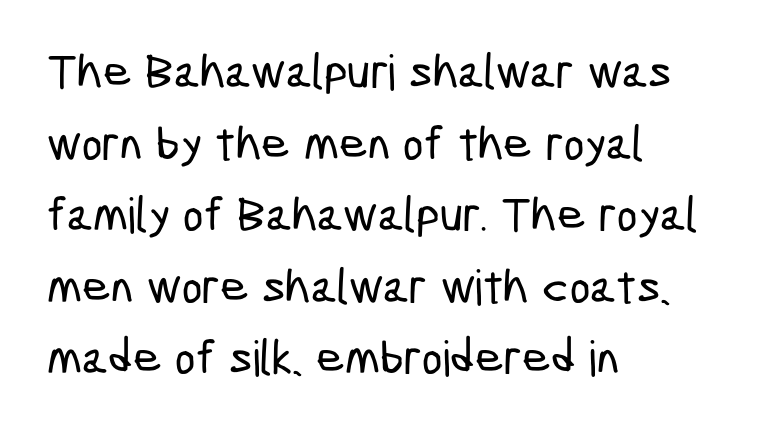
{"serif": "no", "width": "condensed", "stroke_contrast": "low", "x_height": "medium", "monospaced": "no", "underline": "no", "align": "left", "line_spacing": "normal", "line_spacing_ratio": 1.46, "letter_spacing": "normal", "letter_spacing_em": 0.0, "glyph_px": 49}
